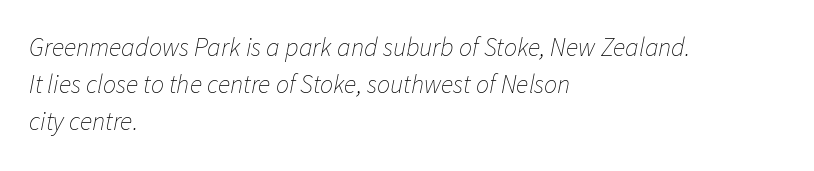
Q: Is the text bold? A: No.
Q: Is the text italic (slanted)? A: Yes, it leans right by about 11 degrees.
Q: Is the text underlined? A: No.
Q: How is the paragraph aligned? A: Left-aligned.
Q: Is the spacing between letters normal or unusually wide? A: Normal.
Q: Is the spacing between lines tight, normal or loose? A: Normal.
